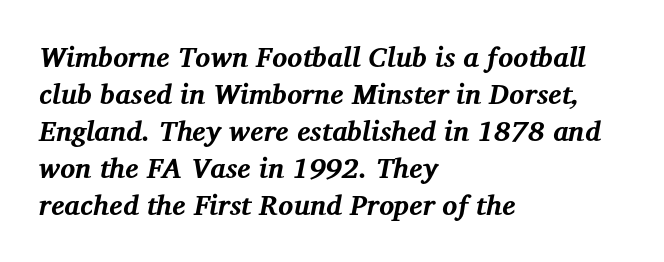
The image shows 28 px bold serif type, italic (leaning right); set left-aligned, normal line spacing (1.32x), normal letter spacing, not underlined; medium stroke contrast and a medium x-height.
